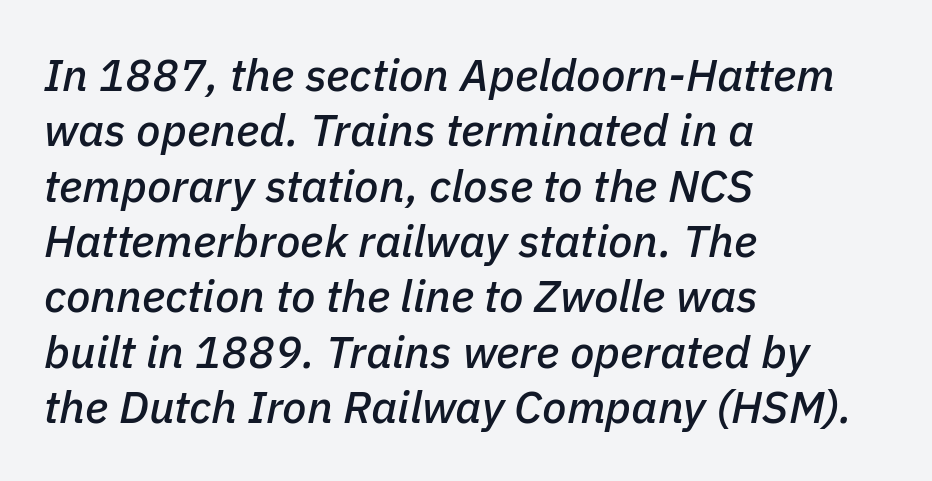
Q: Is the text italic (slanted)? A: Yes, it leans right by about 11 degrees.
Q: Is the text underlined? A: No.
Q: How is the paragraph aligned? A: Left-aligned.
Q: Is the spacing between letters normal or unusually wide? A: Normal.
Q: Width (condensed, normal, or wide)? A: Normal.
Q: Stroke contrast? A: Low.
Q: x-height? A: Medium.
Q: Monospaced? A: No.
